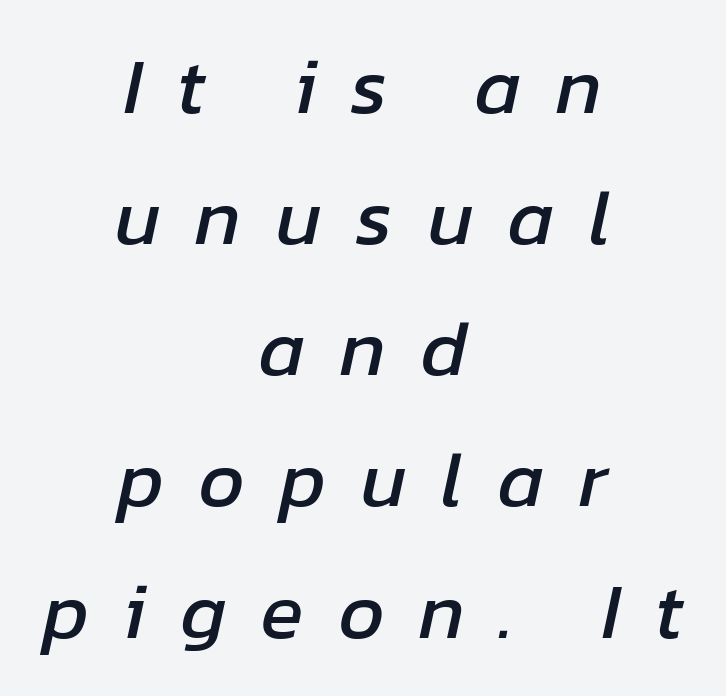
The image shows 79 px text type, italic (leaning right); set centered, normal line spacing (1.66x), unusually wide letter spacing (+0.44 em), not underlined; low stroke contrast and a medium x-height.
